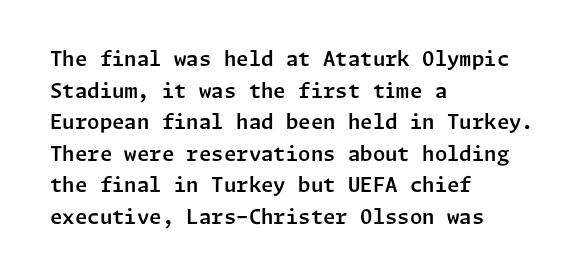
Q: Is the text italic (slanted)? A: No, it is upright.
Q: Is the text underlined? A: No.
Q: How is the paragraph aligned? A: Left-aligned.
Q: Is the spacing between letters normal or unusually wide? A: Normal.
Q: Is the spacing between lines tight, normal or loose? A: Normal.
